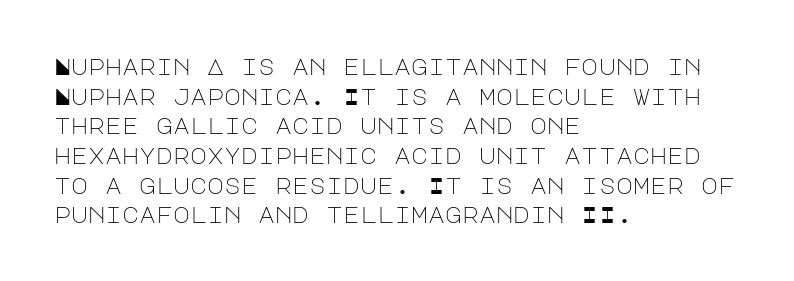
Q: Is the text bold? A: No.
Q: Is the text italic (slanted)? A: No, it is upright.
Q: Is the text underlined? A: No.
Q: How is the paragraph aligned? A: Left-aligned.
Q: Is the spacing between letters normal or unusually wide? A: Normal.
Q: Is the spacing between lines tight, normal or loose? A: Normal.
